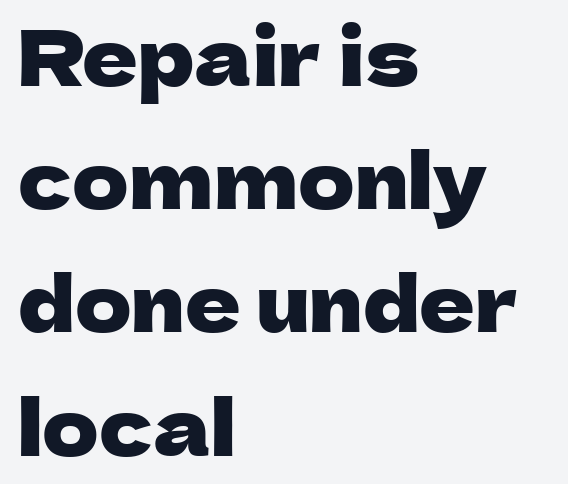
Typeset ragged right — the left edge is the straight one. Letters rest on an invisible, unmarked baseline. Character widths vary here, with narrow letters taking less room than wide ones. Italic: no, the glyphs are upright roman.
